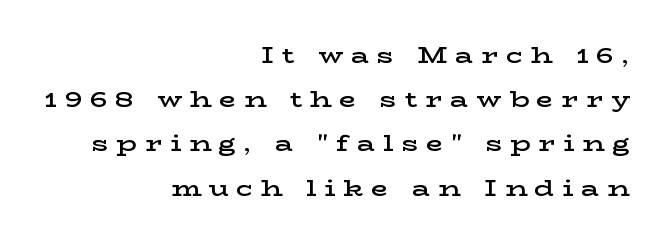
{"italic": "no", "bold": "semi", "underline": "no", "align": "right", "line_spacing": "loose", "line_spacing_ratio": 2.01, "letter_spacing": "wide", "letter_spacing_em": 0.36, "glyph_px": 22}
